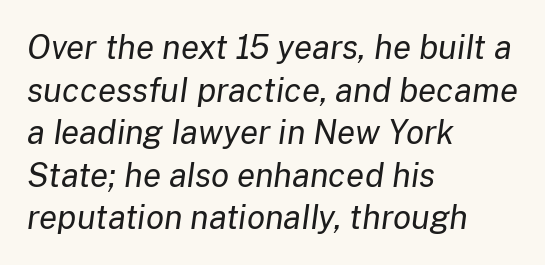
{"italic": "yes", "lean": "right", "slant_degrees": 8, "bold": "no", "weight": "regular", "width": "normal", "stroke_contrast": "low", "x_height": "medium", "monospaced": "no", "underline": "no", "align": "left", "line_spacing": "normal", "line_spacing_ratio": 1.29, "letter_spacing": "normal", "letter_spacing_em": 0.0, "glyph_px": 33}
